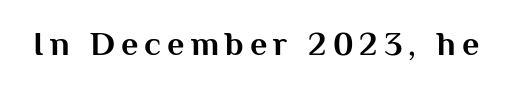
{"serif": "no", "italic": "no", "bold": "yes", "weight": "bold", "width": "normal", "stroke_contrast": "medium", "x_height": "medium", "monospaced": "no", "underline": "no", "glyph_px": 34}
